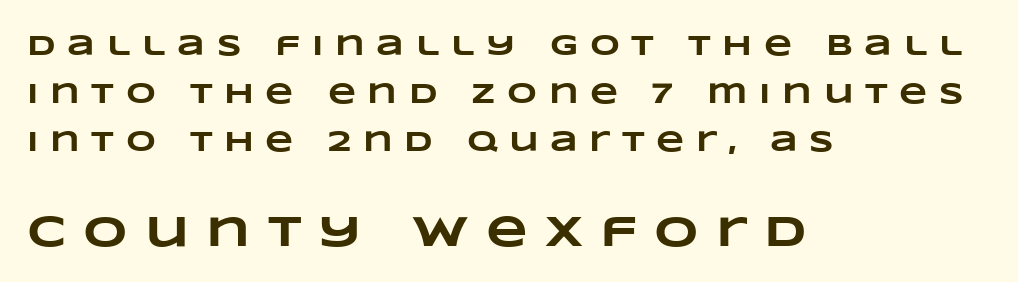
{"bold": "yes", "weight": "heavy", "width": "wide", "stroke_contrast": "low", "x_height": "large", "monospaced": "no", "underline": "no", "align": "left", "line_spacing": "normal", "line_spacing_ratio": 1.65, "letter_spacing": "wide", "letter_spacing_em": 0.4, "larger_block": "second", "size_ratio": 1.48, "glyph_px": 43}
